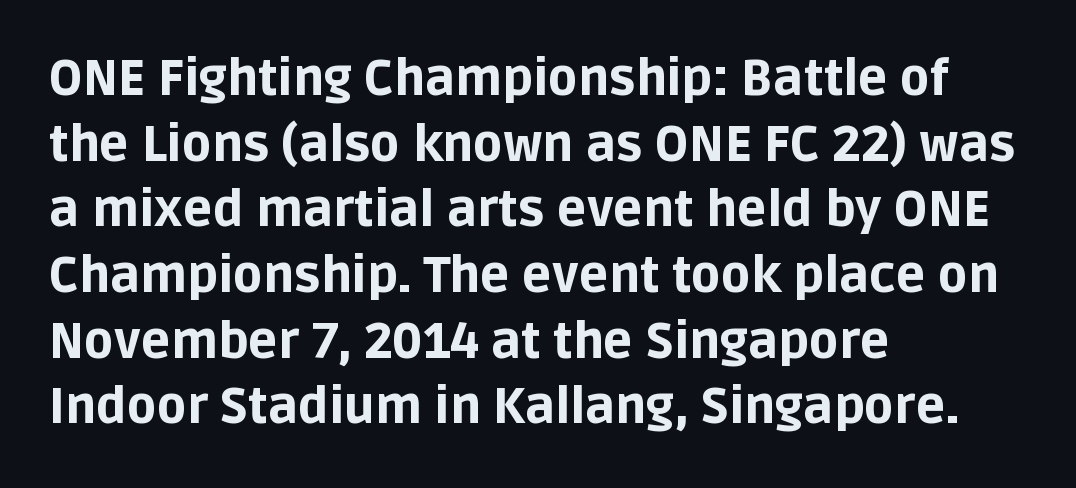
{"serif": "no", "italic": "no", "bold": "yes", "weight": "bold", "width": "normal", "stroke_contrast": "low", "x_height": "large", "monospaced": "no", "underline": "no", "align": "left", "line_spacing": "normal", "line_spacing_ratio": 1.34, "letter_spacing": "normal", "letter_spacing_em": 0.0, "glyph_px": 49}
